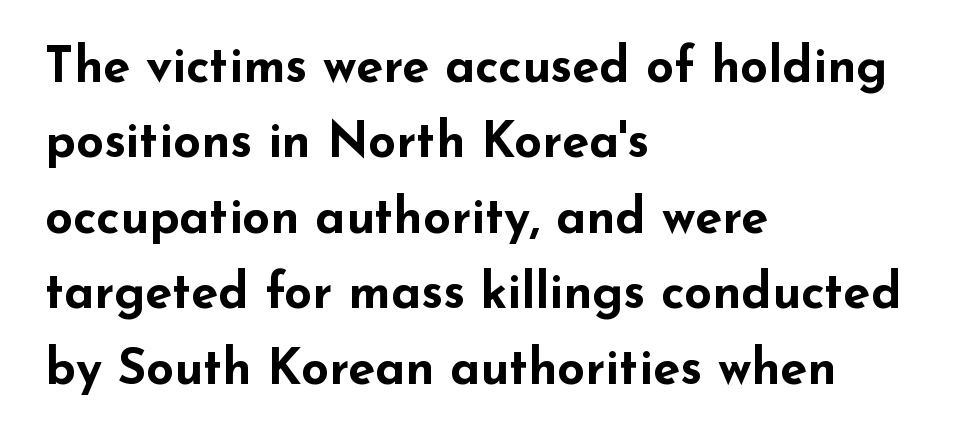
Q: Is the text bold? A: Yes.
Q: Is the text italic (slanted)? A: No, it is upright.
Q: Is the typeface a serif or a sans-serif typeface? A: Sans-serif.
Q: Is the text underlined? A: No.
Q: How is the paragraph aligned? A: Left-aligned.
Q: Is the spacing between letters normal or unusually wide? A: Normal.
Q: Is the spacing between lines tight, normal or loose? A: Normal.
Q: Width (condensed, normal, or wide)? A: Wide.
Q: Stroke contrast? A: Low.
Q: x-height? A: Small.
Q: Monospaced? A: No.
